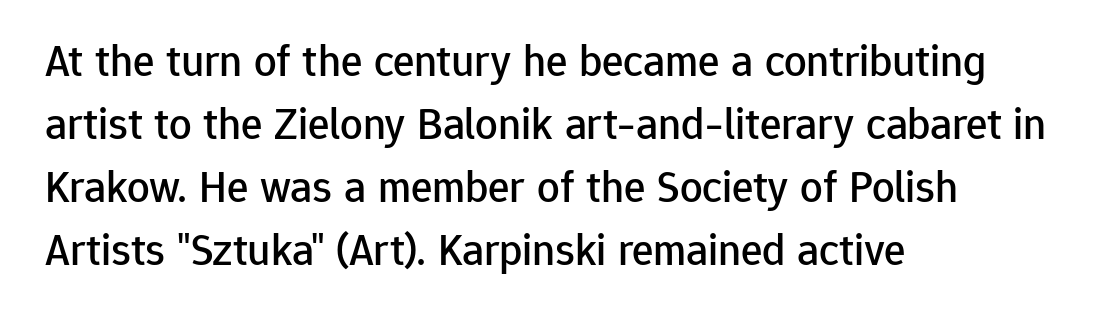
Q: Is the text italic (slanted)? A: No, it is upright.
Q: Is the typeface a serif or a sans-serif typeface? A: Sans-serif.
Q: Is the text underlined? A: No.
Q: How is the paragraph aligned? A: Left-aligned.
Q: Is the spacing between letters normal or unusually wide? A: Normal.
Q: Is the spacing between lines tight, normal or loose? A: Normal.
Q: Width (condensed, normal, or wide)? A: Normal.
Q: Stroke contrast? A: Low.
Q: x-height? A: Medium.
Q: Monospaced? A: No.
